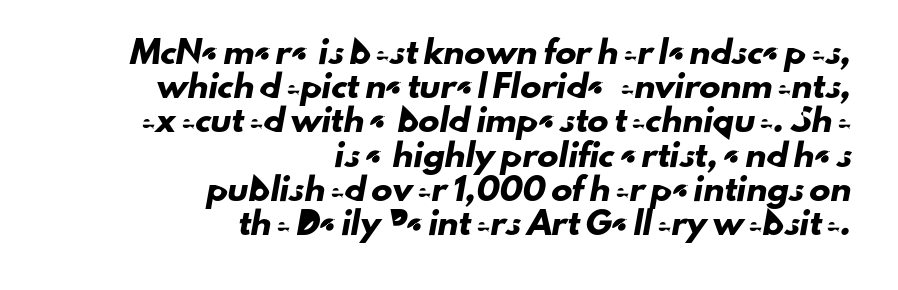
Is the block centered? No — it sits flush against the right margin. Honestly, the letter spacing is just normal — you wouldn't notice it. One glance says typical: line gaps are just what's usual. Rule under the text: the space is simply empty.
